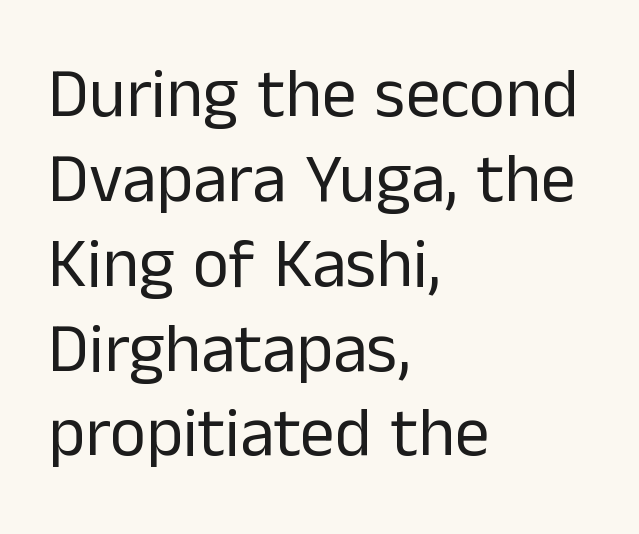
{"serif": "no", "italic": "no", "bold": "no", "weight": "regular", "width": "normal", "stroke_contrast": "low", "x_height": "medium", "monospaced": "no", "underline": "no", "align": "left", "line_spacing_ratio": 1.23, "letter_spacing": "normal", "letter_spacing_em": 0.0, "glyph_px": 69}
